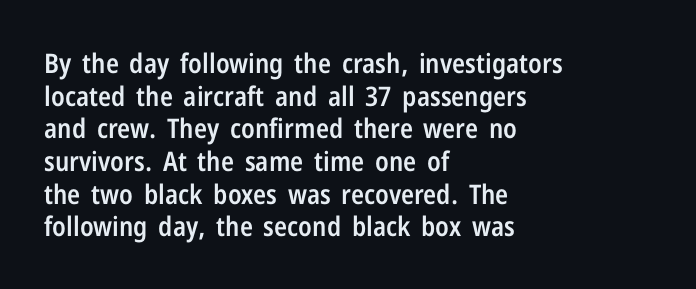
{"italic": "no", "bold": "semi", "underline": "no", "align": "left", "line_spacing_ratio": 1.21, "letter_spacing": "normal", "letter_spacing_em": 0.0, "glyph_px": 27}
